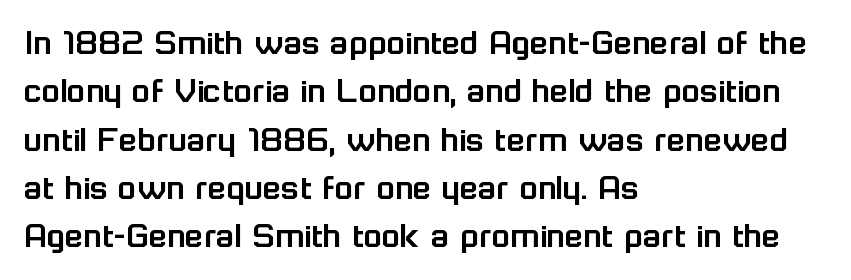
Q: Is the text italic (slanted)? A: No, it is upright.
Q: Is the typeface a serif or a sans-serif typeface? A: Sans-serif.
Q: Is the text underlined? A: No.
Q: How is the paragraph aligned? A: Left-aligned.
Q: Is the spacing between letters normal or unusually wide? A: Normal.
Q: Is the spacing between lines tight, normal or loose? A: Normal.
Q: Width (condensed, normal, or wide)? A: Normal.
Q: Stroke contrast? A: Low.
Q: x-height? A: Medium.
Q: Monospaced? A: No.
